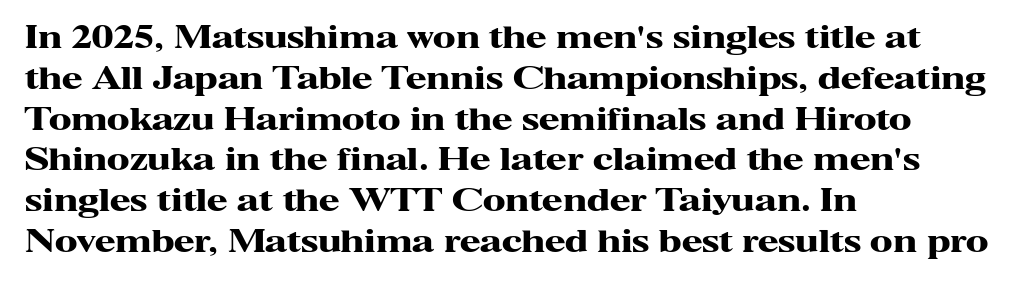
The image shows 30 px heavy, wide serif type, upright; set left-aligned, normal line spacing (1.36x), normal letter spacing, not underlined; high stroke contrast and a medium x-height.
